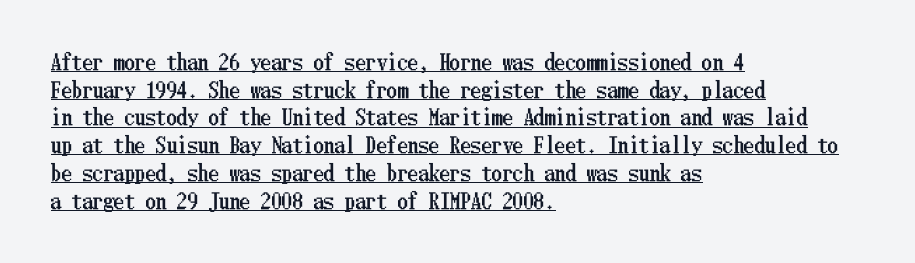
{"italic": "no", "underline": "yes", "align": "left", "line_spacing": "normal", "line_spacing_ratio": 1.32, "letter_spacing": "normal", "letter_spacing_em": 0.0, "glyph_px": 21}
